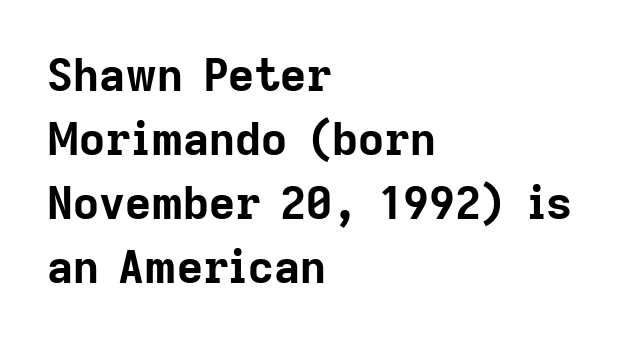
The image shows 45 px bold sans-serif type, upright; set left-aligned, normal line spacing (1.42x), normal letter spacing, not underlined; low stroke contrast and a medium x-height.
